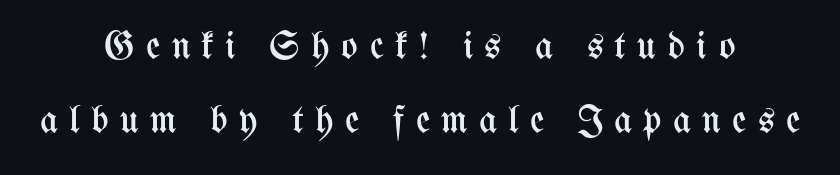
The image shows 39 px regular-weight, condensed type, upright; set centered, loose line spacing (1.91x), unusually wide letter spacing (+0.29 em), not underlined; medium stroke contrast and a medium x-height.
